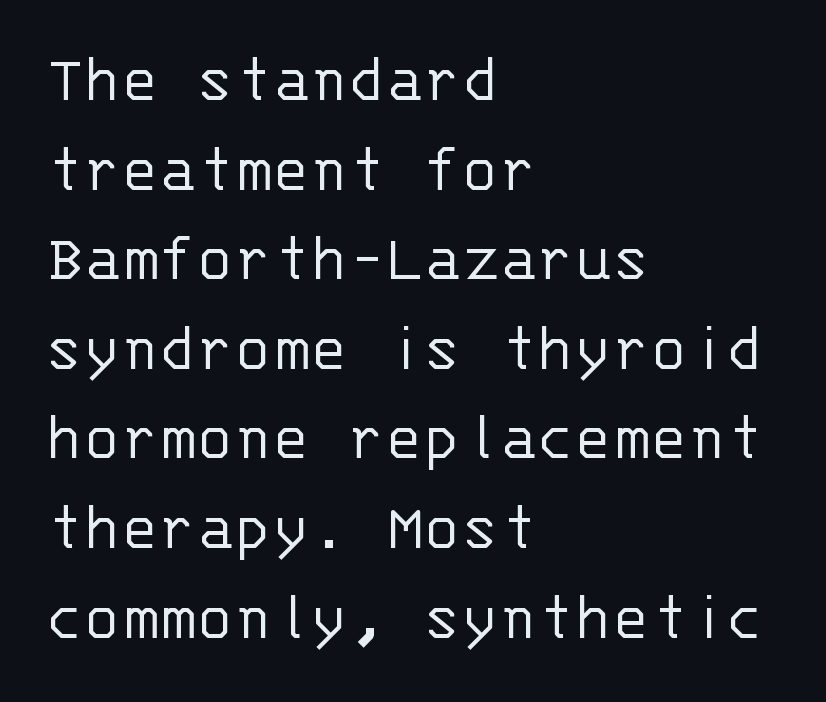
The image shows 70 px light sans-serif type, upright, monospaced; set left-aligned, normal line spacing (1.28x), normal letter spacing, not underlined; low stroke contrast and a large x-height.
